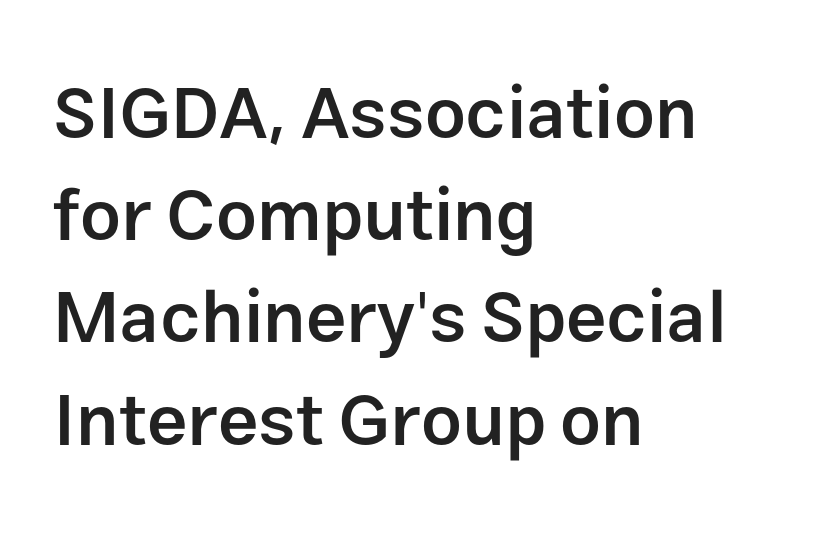
The rendering shows plain stroke endings on the letterforms — a sans-serif design. You could not count columns in this text — the font is proportionally spaced. On the weight axis this lands at semibold, roughly 600. Posture: vertical. You could call the tracking neutral — neither tight nor loose.
